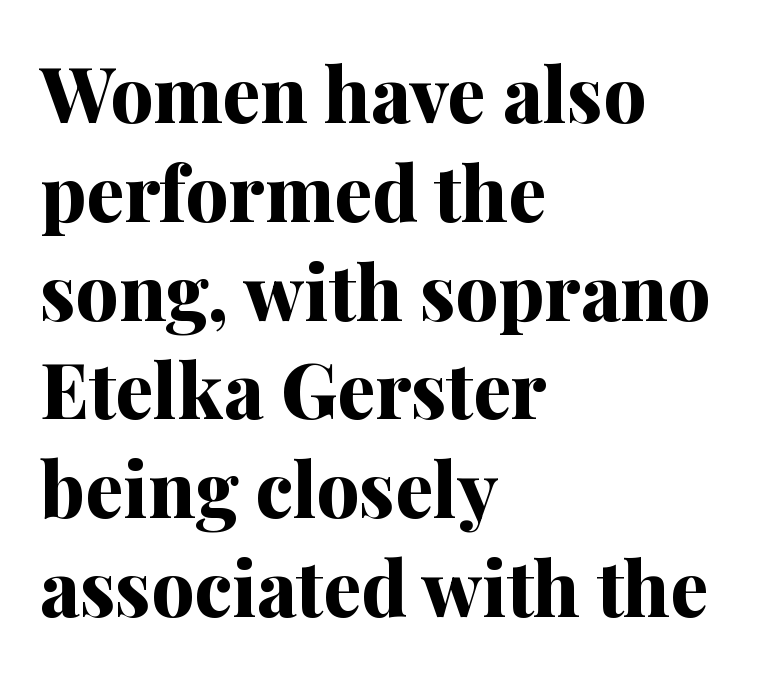
{"serif": "yes", "italic": "no", "bold": "yes", "weight": "bold", "width": "normal", "stroke_contrast": "medium", "x_height": "medium", "monospaced": "no", "underline": "no", "align": "left", "line_spacing": "normal", "line_spacing_ratio": 1.3, "letter_spacing": "normal", "letter_spacing_em": 0.0, "glyph_px": 76}
